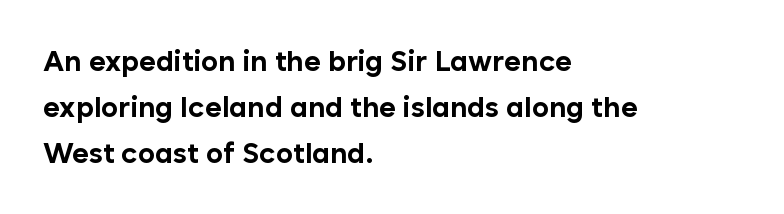
Do the characters align in a grid? No, the font is proportional. Does the type have serifs? No, each stem ends abruptly. Line beginnings align vertically; line endings do not. The letters stand upright; this is a roman face. Spacing between characters is what you'd get straight out of the box. The area under the type is left untouched.
